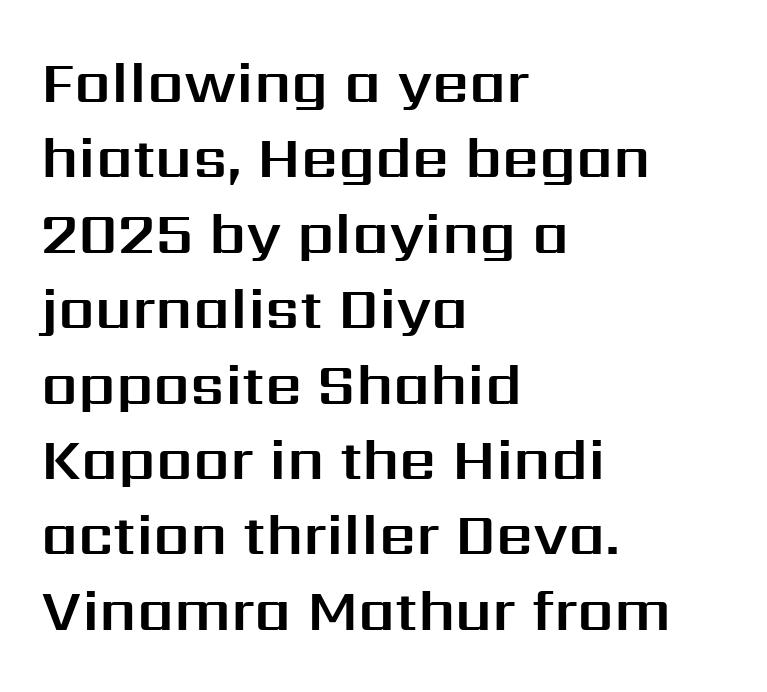
Q: Is the text italic (slanted)? A: No, it is upright.
Q: Is the typeface a serif or a sans-serif typeface? A: Sans-serif.
Q: Is the text underlined? A: No.
Q: How is the paragraph aligned? A: Left-aligned.
Q: Is the spacing between letters normal or unusually wide? A: Normal.
Q: Is the spacing between lines tight, normal or loose? A: Normal.
Q: Width (condensed, normal, or wide)? A: Normal.
Q: Stroke contrast? A: Medium.
Q: x-height? A: Medium.
Q: Monospaced? A: No.
